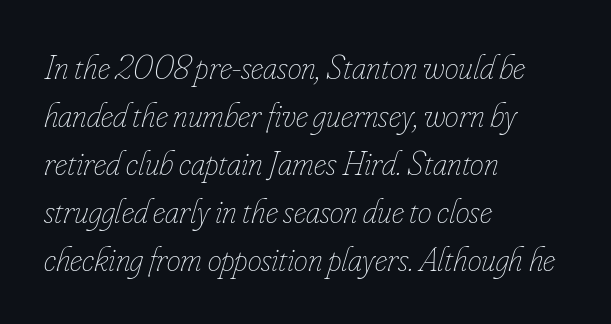
The image shows 35 px thin, condensed type, italic (leaning right); set left-aligned, normal line spacing (1.37x), normal letter spacing, not underlined; low stroke contrast and a small x-height.
